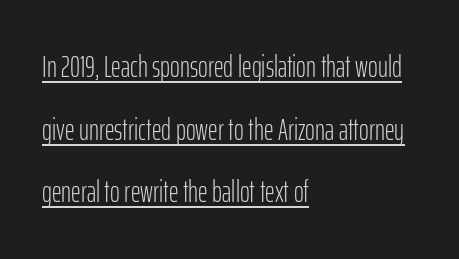
The rendered words wear a rule along their underside. The typeface chosen for these lines omits serifs. If you drew a line through each stem, it would be perfectly vertical. The weight tops out at a normal text grade.
